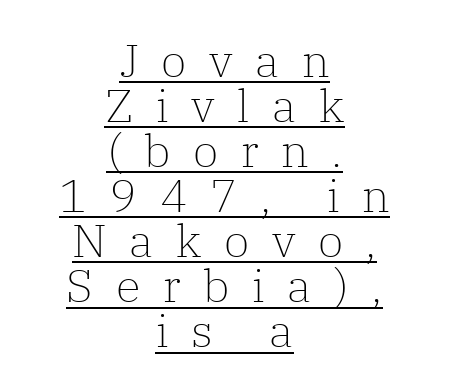
{"serif": "yes", "italic": "no", "bold": "no", "weight": "light", "width": "normal", "stroke_contrast": "low", "x_height": "medium", "monospaced": "no", "underline": "yes", "align": "center", "line_spacing": "tight", "line_spacing_ratio": 0.98, "letter_spacing": "wide", "letter_spacing_em": 0.49, "glyph_px": 46}
